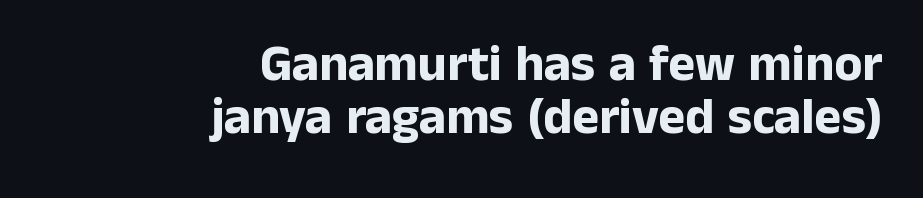
Think of a printed novel: that variable character pitch is what you see here. This is the regular roman posture of the typeface. Is this a sans? Yes — the strokes have no serifs. Honestly, the rows look squashed on top of each other. Students, note that the glyphs here touch the page at normal intervals.
